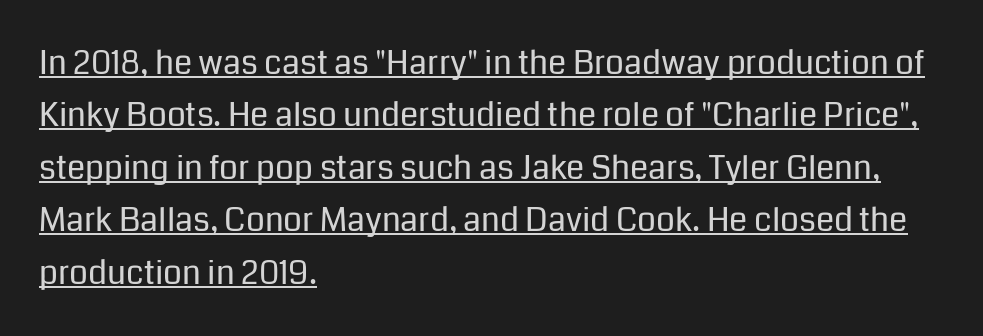
Q: Is the text bold? A: No.
Q: Is the text italic (slanted)? A: No, it is upright.
Q: Is the typeface a serif or a sans-serif typeface? A: Sans-serif.
Q: Is the text underlined? A: Yes.
Q: How is the paragraph aligned? A: Left-aligned.
Q: Is the spacing between letters normal or unusually wide? A: Normal.
Q: Is the spacing between lines tight, normal or loose? A: Normal.
Q: Width (condensed, normal, or wide)? A: Normal.
Q: Stroke contrast? A: Low.
Q: x-height? A: Medium.
Q: Monospaced? A: No.
